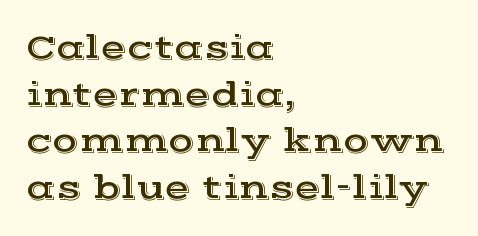
The image shows 34 px wide serif type, upright; set left-aligned, normal line spacing (1.37x), normal letter spacing, not underlined; a medium x-height.
